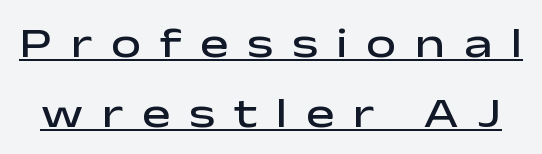
Q: Is the text bold? A: Semi-bold.
Q: Is the text italic (slanted)? A: No, it is upright.
Q: Is the typeface a serif or a sans-serif typeface? A: Sans-serif.
Q: Is the text underlined? A: Yes.
Q: Is the spacing between letters normal or unusually wide? A: Unusually wide.
Q: Is the spacing between lines tight, normal or loose? A: Normal.
Q: Width (condensed, normal, or wide)? A: Wide.
Q: Stroke contrast? A: Low.
Q: x-height? A: Medium.
Q: Monospaced? A: No.
